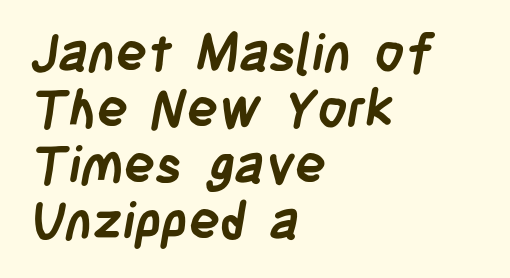
Any mark beneath the type? The region is blank. Compared with a centered layout, this one pins lines to the left instead. Note the varied advance widths — an 'i' is clearly narrower than an 'm'. Vertical spacing — tight. Nothing sits at the stroke ends, so this counts as sans-serif. The letters are bold, with thick, heavy strokes.
